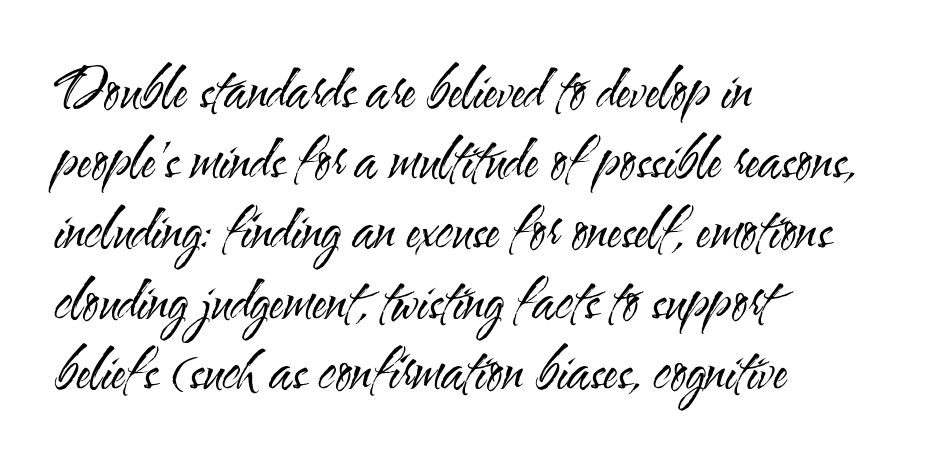
The image shows 54 px regular-weight, condensed sans-serif type; set left-aligned, normal line spacing (1.3x), normal letter spacing, not underlined; medium stroke contrast and a small x-height.
